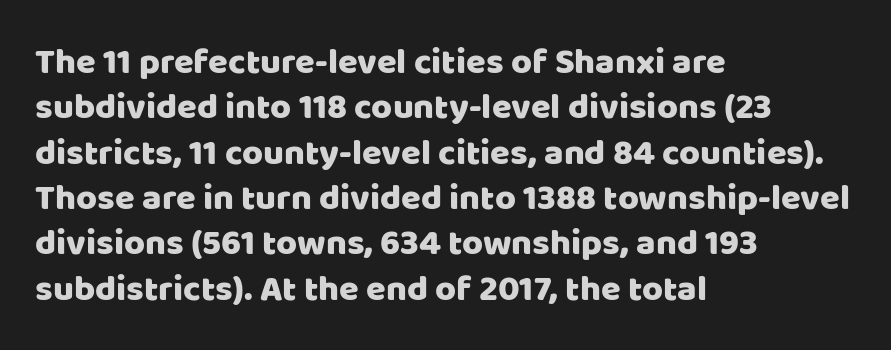
{"serif": "no", "italic": "no", "width": "normal", "stroke_contrast": "low", "x_height": "large", "monospaced": "no", "underline": "no", "align": "left", "line_spacing": "normal", "line_spacing_ratio": 1.26, "letter_spacing": "normal", "letter_spacing_em": 0.0, "glyph_px": 36}
